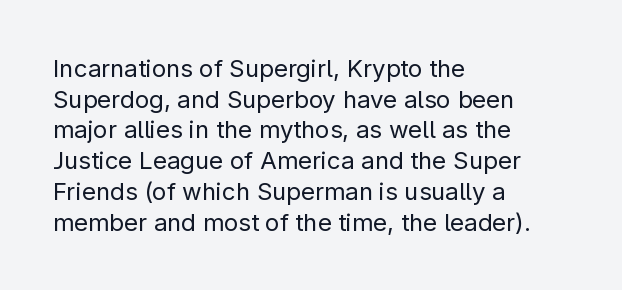
{"italic": "no", "bold": "no", "underline": "no", "align": "left", "line_spacing": "normal", "line_spacing_ratio": 1.28, "letter_spacing": "normal", "letter_spacing_em": 0.0, "glyph_px": 24}
